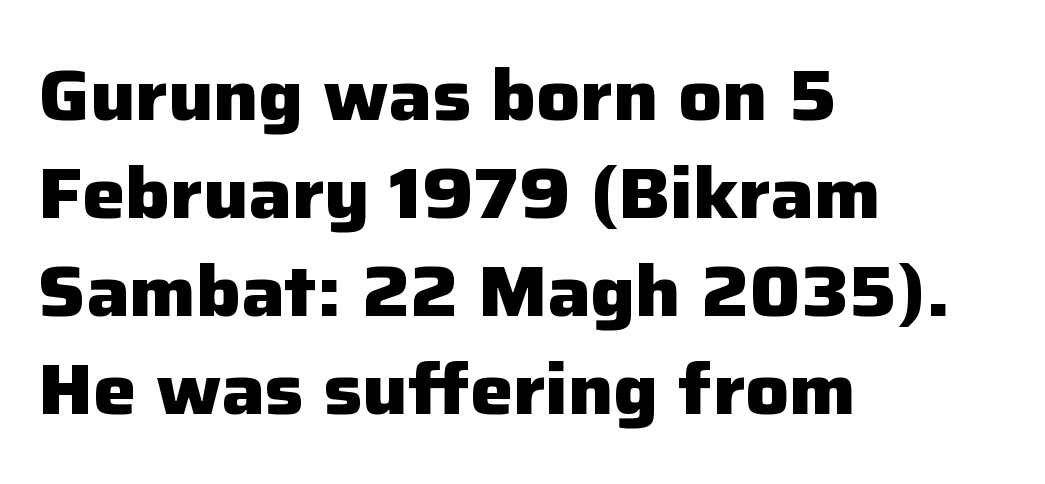
Q: Is the text bold? A: Yes.
Q: Is the text italic (slanted)? A: No, it is upright.
Q: Is the typeface a serif or a sans-serif typeface? A: Sans-serif.
Q: Is the text underlined? A: No.
Q: How is the paragraph aligned? A: Left-aligned.
Q: Is the spacing between letters normal or unusually wide? A: Normal.
Q: Is the spacing between lines tight, normal or loose? A: Normal.
Q: Width (condensed, normal, or wide)? A: Normal.
Q: Stroke contrast? A: Low.
Q: x-height? A: Medium.
Q: Monospaced? A: No.
